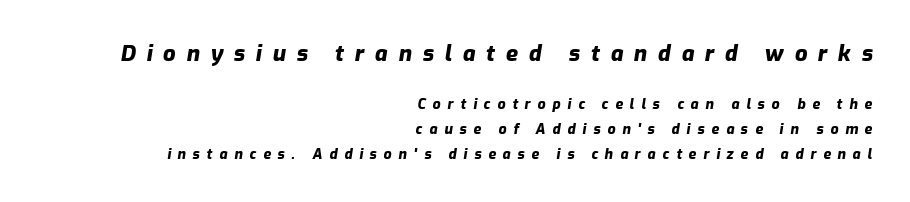
The image shows 22 px bold type, italic (leaning right); set right-aligned, line spacing 1.76x, unusually wide letter spacing (+0.49 em), not underlined; the first (top) block is 1.57x larger.
